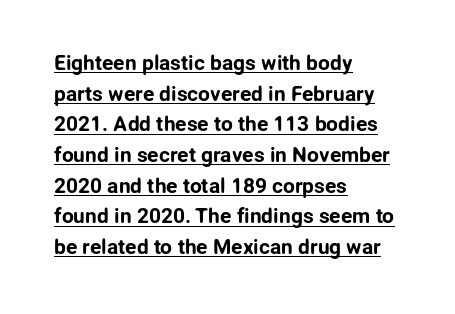
Q: Is the text italic (slanted)? A: No, it is upright.
Q: Is the text underlined? A: Yes.
Q: How is the paragraph aligned? A: Left-aligned.
Q: Is the spacing between letters normal or unusually wide? A: Normal.
Q: Is the spacing between lines tight, normal or loose? A: Normal.
